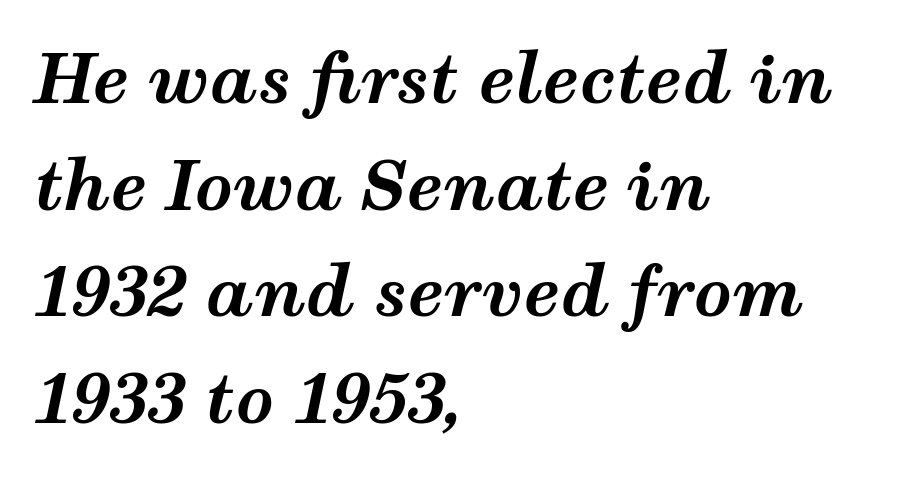
The image shows 67 px bold, wide type, italic (leaning right); set left-aligned, normal line spacing (1.59x), normal letter spacing, not underlined; medium stroke contrast and a medium x-height.
